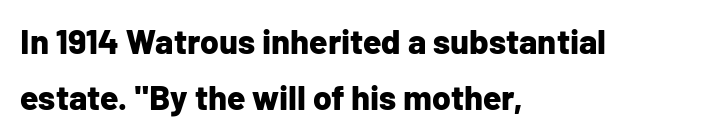
The image shows 34 px bold sans-serif type, upright; set left-aligned, normal line spacing (1.65x), normal letter spacing, not underlined; low stroke contrast and a medium x-height.
